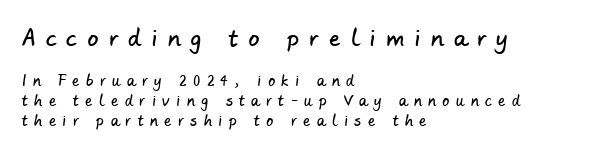
The image shows 22 px text type; set left-aligned, normal line spacing (1.4x), unusually wide letter spacing (+0.47 em), not underlined; the first (top) block is 1.57x larger.
